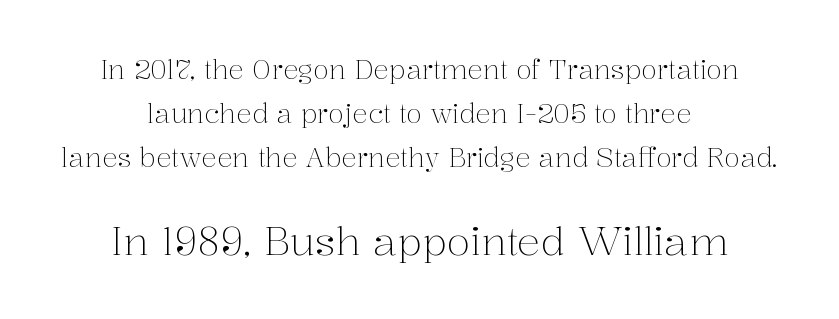
Q: Is the text bold? A: No.
Q: Is the text italic (slanted)? A: No, it is upright.
Q: Is the typeface a serif or a sans-serif typeface? A: Serif.
Q: Is the text underlined? A: No.
Q: How is the paragraph aligned? A: Centered.
Q: Is the spacing between letters normal or unusually wide? A: Normal.
Q: Is the spacing between lines tight, normal or loose? A: Normal.
Q: Which block of text is set in a larger size, the first (top) or the second (bottom)? A: The second (bottom) one.
Q: Width (condensed, normal, or wide)? A: Normal.
Q: Stroke contrast? A: Medium.
Q: x-height? A: Medium.
Q: Monospaced? A: No.
